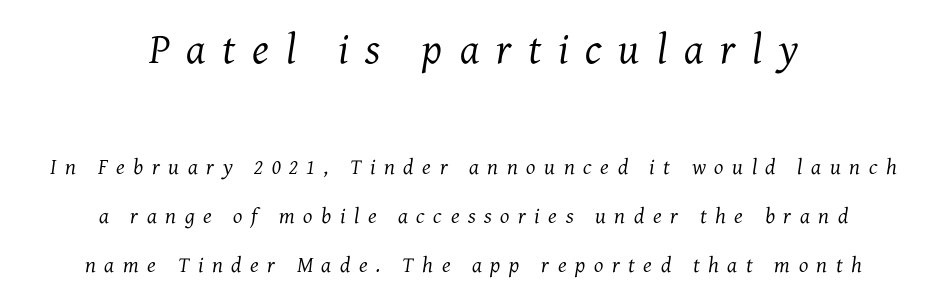
The image shows 43 px regular-weight serif type, italic (leaning right); set centered, loose line spacing (2.23x), unusually wide letter spacing (+0.39 em), not underlined; the first (top) block is 1.95x larger; medium stroke contrast and a medium x-height.
